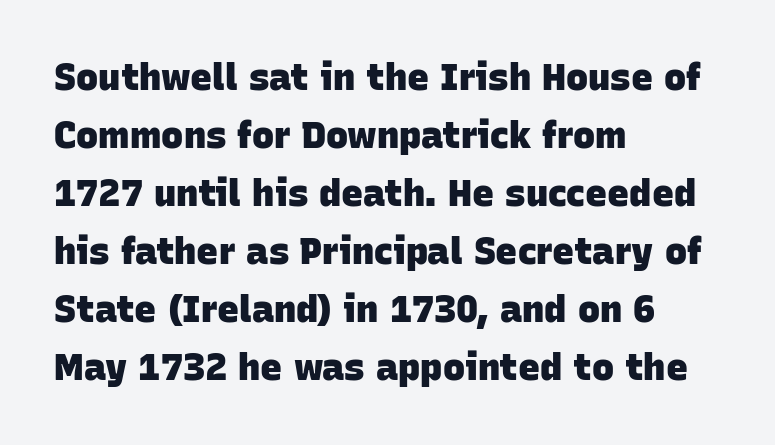
The image shows 37 px heavy sans-serif type; set left-aligned, normal line spacing (1.57x), normal letter spacing, not underlined; low stroke contrast and a large x-height.
